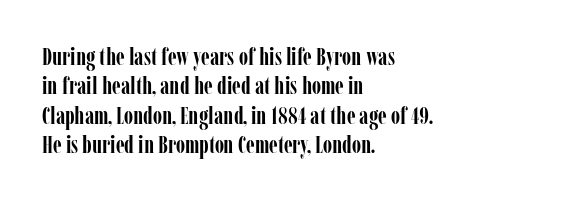
Q: Is the text bold? A: Yes.
Q: Is the text italic (slanted)? A: No, it is upright.
Q: Is the text underlined? A: No.
Q: How is the paragraph aligned? A: Left-aligned.
Q: Is the spacing between letters normal or unusually wide? A: Normal.
